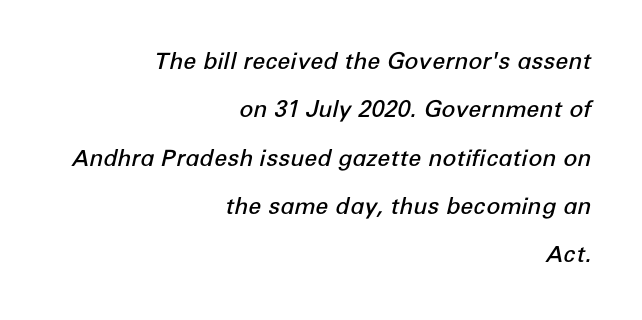
Q: Is the text bold? A: Semi-bold.
Q: Is the text italic (slanted)? A: Yes, it leans right by about 12 degrees.
Q: Is the text underlined? A: No.
Q: How is the paragraph aligned? A: Right-aligned.
Q: Is the spacing between letters normal or unusually wide? A: Normal.
Q: Is the spacing between lines tight, normal or loose? A: Loose.
